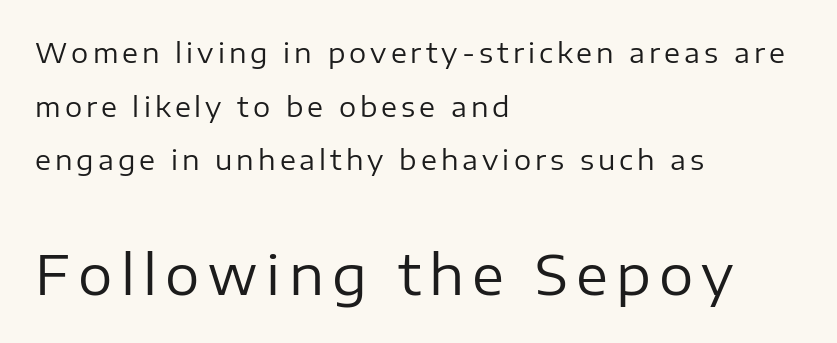
Character widths vary here, with narrow letters taking less room than wide ones. The zone under the glyphs is completely vacant. You could fit nearly another row in the gap between these rows. Summary of weight: not heavy and not bold. The second block has been scaled up relative to the first.
